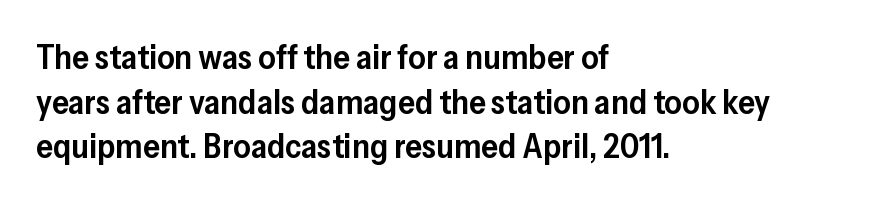
{"serif": "no", "italic": "no", "bold": "semi", "weight": "semibold", "width": "normal", "stroke_contrast": "low", "x_height": "medium", "monospaced": "no", "underline": "no", "align": "left", "line_spacing": "normal", "line_spacing_ratio": 1.31, "letter_spacing": "normal", "letter_spacing_em": 0.0, "glyph_px": 34}
